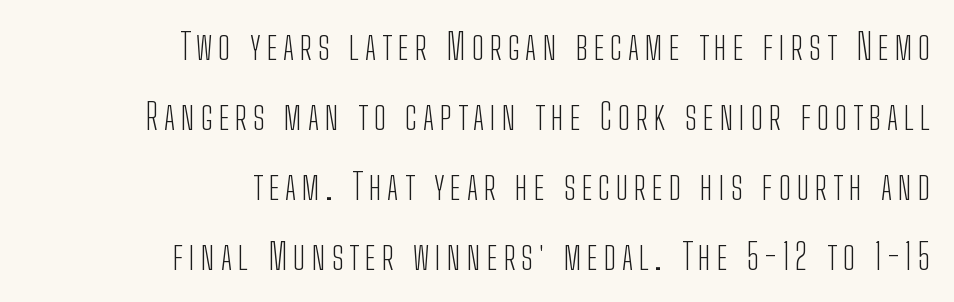
The image shows 36 px light, condensed sans-serif type, upright; set right-aligned, loose line spacing (1.94x), not underlined; low stroke contrast and a medium x-height.
